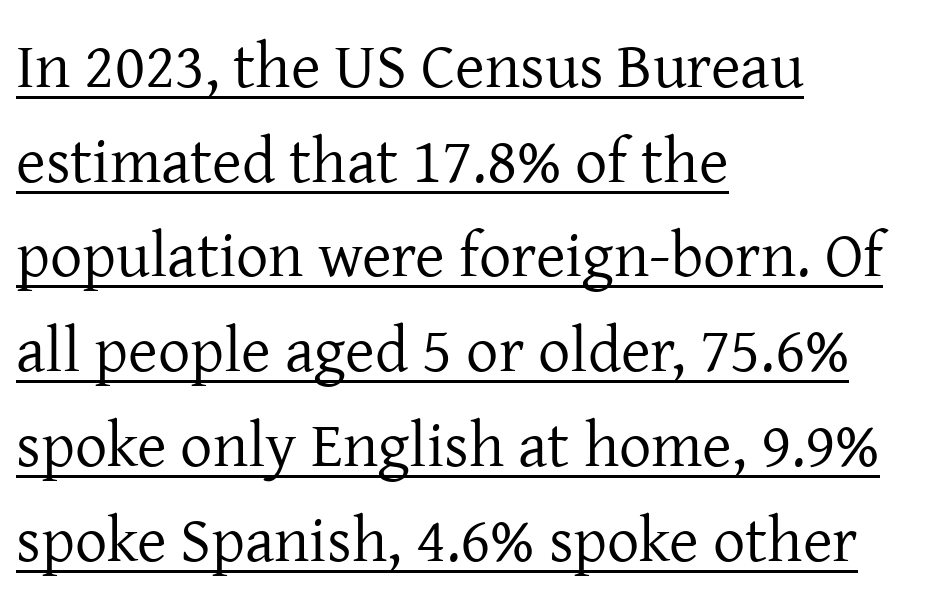
{"serif": "yes", "italic": "no", "bold": "no", "weight": "regular", "width": "normal", "stroke_contrast": "low", "x_height": "medium", "monospaced": "no", "underline": "yes", "align": "left", "line_spacing": "normal", "line_spacing_ratio": 1.48, "letter_spacing": "normal", "letter_spacing_em": 0.0, "glyph_px": 64}
